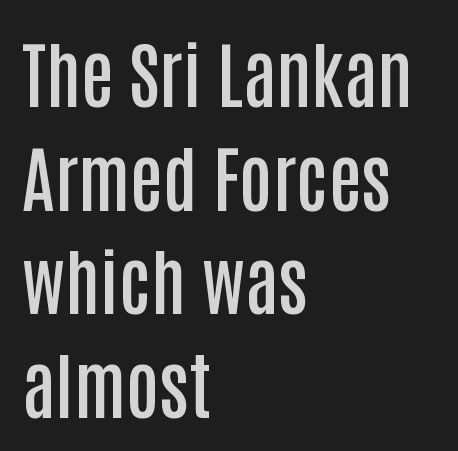
{"serif": "no", "italic": "no", "bold": "semi", "weight": "semibold", "width": "condensed", "stroke_contrast": "low", "x_height": "large", "monospaced": "no", "underline": "no", "align": "left", "line_spacing": "normal", "line_spacing_ratio": 1.42, "letter_spacing": "normal", "letter_spacing_em": 0.0, "glyph_px": 73}
